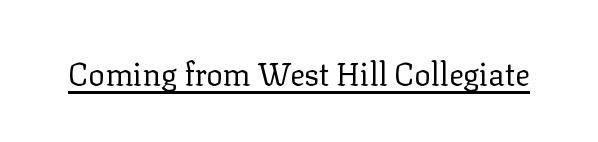
Note the varied advance widths — an 'i' is clearly narrower than an 'm'. Underlining? Definitely there. Old-style or modern, the face here clearly has serifs. The strokes are not fattened; the text isn't bold.
